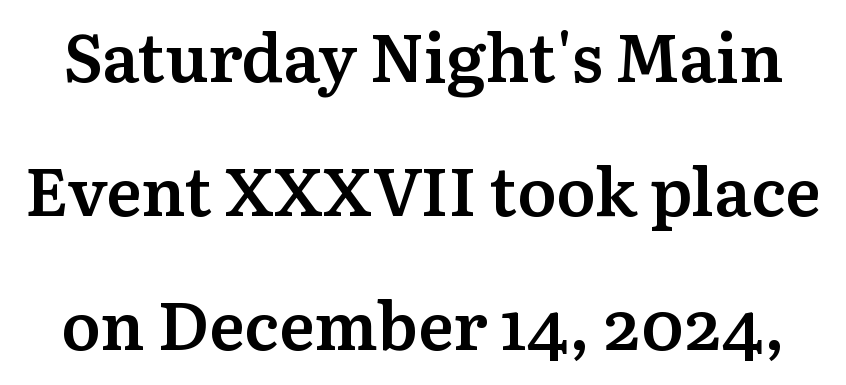
{"serif": "yes", "italic": "no", "bold": "semi", "weight": "semibold", "width": "normal", "stroke_contrast": "medium", "x_height": "medium", "monospaced": "no", "underline": "no", "line_spacing": "loose", "line_spacing_ratio": 2.0, "letter_spacing": "normal", "letter_spacing_em": 0.0, "glyph_px": 67}
